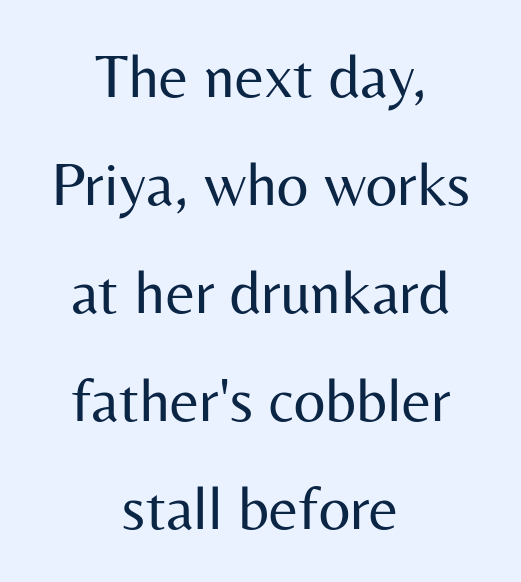
{"serif": "no", "italic": "no", "bold": "no", "weight": "regular", "width": "normal", "stroke_contrast": "medium", "x_height": "medium", "monospaced": "no", "underline": "no", "align": "center", "line_spacing_ratio": 1.74, "letter_spacing": "normal", "letter_spacing_em": 0.0, "glyph_px": 62}
